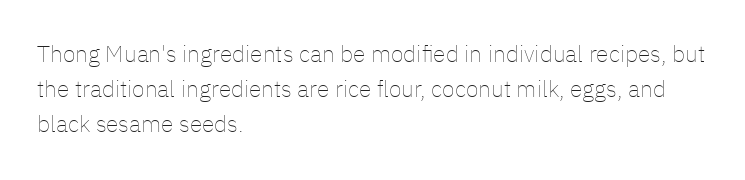
Weight: not bold — regular or lighter. The typesetter chose a ragged-right arrangement here. Each new line begins a customary step beneath the previous one. You could call the tracking neutral — neither tight nor loose. Only glyphs here, with clear space below each row. You can tell it's not italic because the verticals are truly vertical.
